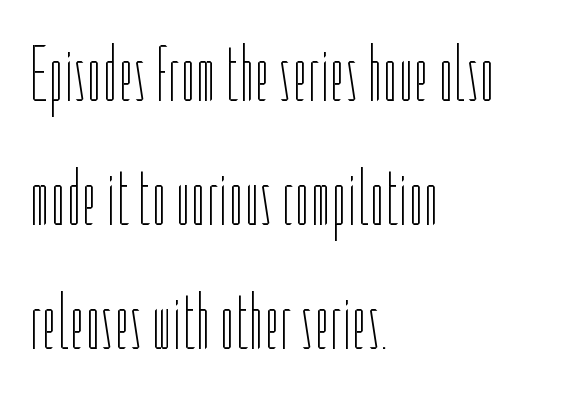
Reading down the block, your eye returns to a fixed left position each line. Descender tails drop into unmarked territory. Tracking value appears to be zero — textbook default spacing. Ordinary non-slanted type is in use.
